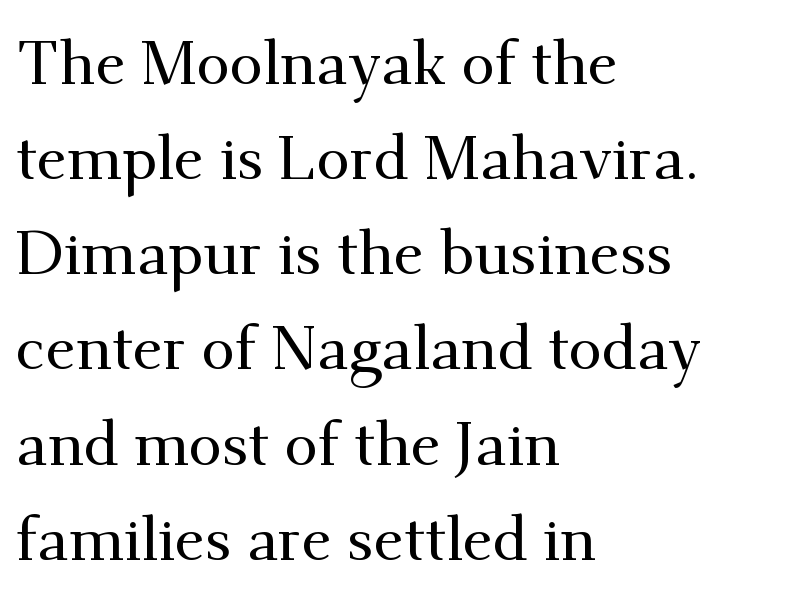
Regular leading. The letterforms sit shoulder to shoulder at normal distance. Visually the block forms a straight wall on the left and a jagged coastline on the right. Designer's note — italics off, roman on. Typographically, this falls in the serif category.
